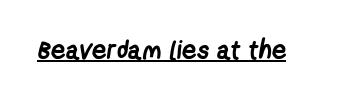
The rendering keeps characters at their native spacing. Each line of the rendering has a horizontal stroke beneath the glyphs. Every letter is thick-stroked: bold, no question.
